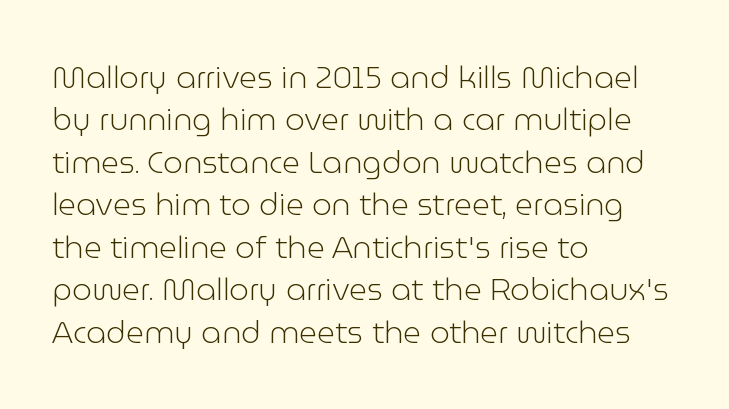
The typesetter chose a ragged-right arrangement here. The letters advance in unequal steps, a hallmark of proportional type. Posture: vertical. Descenders hang freely into open space.
